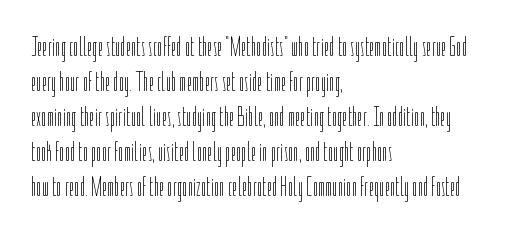
The image shows 27 px text type, upright; set left-aligned, normal line spacing (1.3x), normal letter spacing, not underlined.
